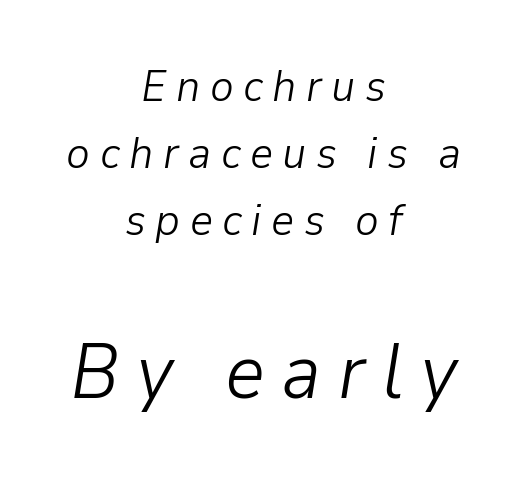
{"italic": "yes", "lean": "right", "slant_degrees": 9, "bold": "no", "weight": "light", "width": "normal", "stroke_contrast": "low", "x_height": "medium", "monospaced": "no", "underline": "no", "align": "center", "line_spacing": "normal", "line_spacing_ratio": 1.49, "letter_spacing": "wide", "letter_spacing_em": 0.21, "larger_block": "second", "size_ratio": 1.73, "glyph_px": 78}
